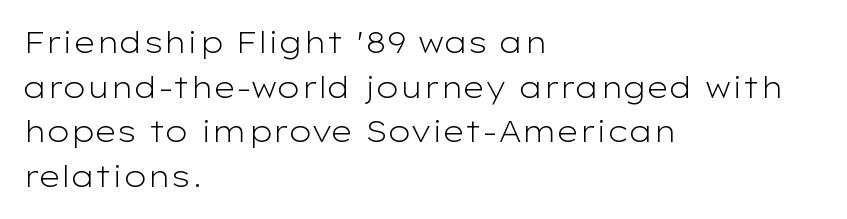
Q: Is the text bold? A: No.
Q: Is the text italic (slanted)? A: No, it is upright.
Q: Is the typeface a serif or a sans-serif typeface? A: Sans-serif.
Q: Is the text underlined? A: No.
Q: How is the paragraph aligned? A: Left-aligned.
Q: Is the spacing between letters normal or unusually wide? A: Normal.
Q: Is the spacing between lines tight, normal or loose? A: Normal.
Q: Width (condensed, normal, or wide)? A: Wide.
Q: Stroke contrast? A: Low.
Q: x-height? A: Medium.
Q: Monospaced? A: No.
